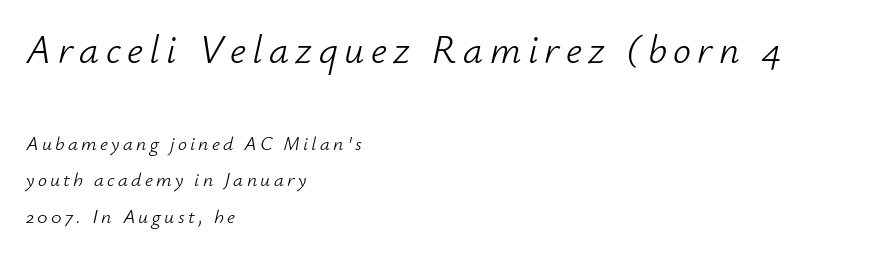
{"italic": "yes", "lean": "right", "slant_degrees": 12, "bold": "no", "weight": "light", "width": "normal", "stroke_contrast": "low", "x_height": "small", "monospaced": "no", "underline": "no", "align": "left", "line_spacing_ratio": 1.82, "larger_block": "first", "size_ratio": 2.0, "glyph_px": 40}
